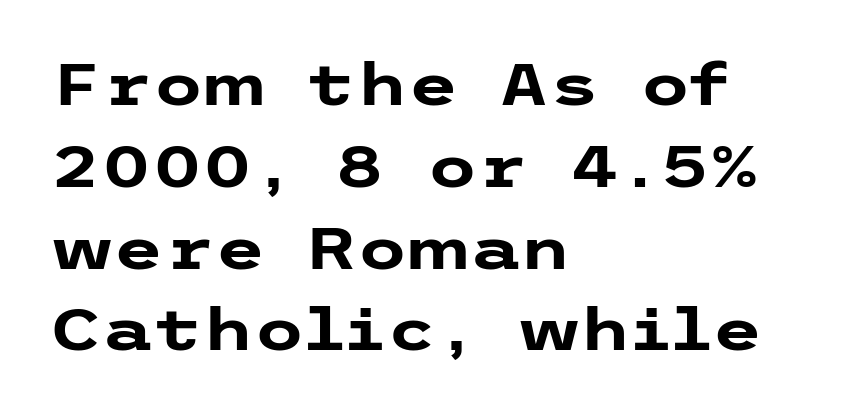
Upright lettering throughout. Only glyphs here, with clear space below each row. All the whitespace from short lines collects on the right. Regular leading. Regarding serifs, this sample does without them.
